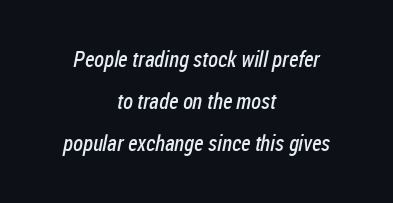
The image shows 22 px text type; set centered, loose line spacing (1.9x), normal letter spacing, not underlined.
